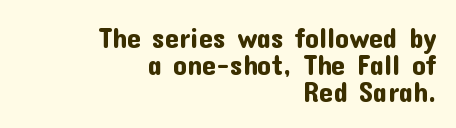
{"serif": "no", "italic": "no", "width": "normal", "stroke_contrast": "low", "x_height": "medium", "monospaced": "no", "underline": "no", "align": "right", "line_spacing": "tight", "line_spacing_ratio": 0.96, "letter_spacing": "normal", "letter_spacing_em": 0.0, "glyph_px": 28}
